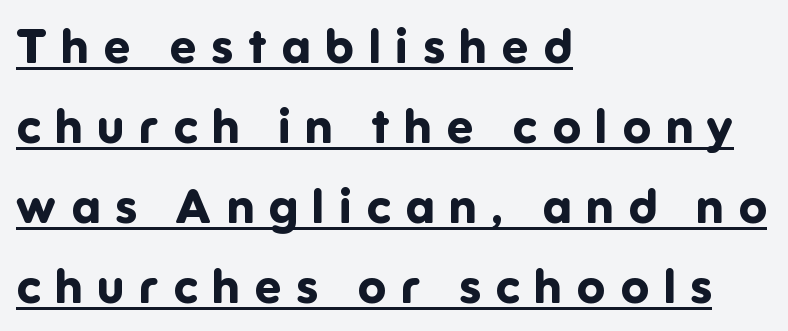
The image shows 47 px bold sans-serif type, upright; set left-aligned, normal line spacing (1.7x), unusually wide letter spacing (+0.32 em), underlined; low stroke contrast and a medium x-height.
